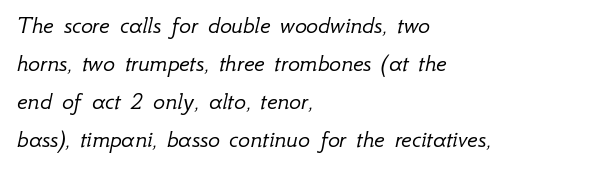
{"italic": "yes", "lean": "right", "slant_degrees": 12, "bold": "no", "underline": "no", "align": "left", "line_spacing": "normal", "line_spacing_ratio": 1.52, "letter_spacing": "normal", "letter_spacing_em": 0.0, "glyph_px": 25}
